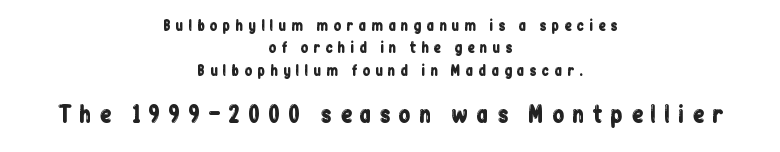
Q: Is the text italic (slanted)? A: No, it is upright.
Q: Is the text underlined? A: No.
Q: How is the paragraph aligned? A: Centered.
Q: Is the spacing between letters normal or unusually wide? A: Unusually wide.
Q: Is the spacing between lines tight, normal or loose? A: Normal.
Q: Which block of text is set in a larger size, the first (top) or the second (bottom)? A: The second (bottom) one.
